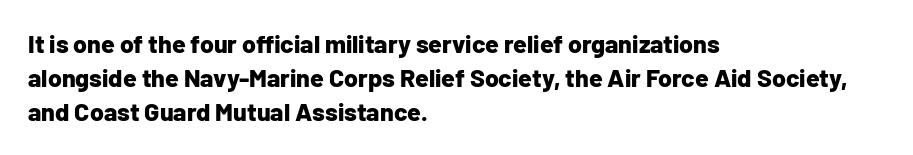
The image shows 25 px bold type, upright; set left-aligned, normal line spacing (1.36x), normal letter spacing, not underlined.
